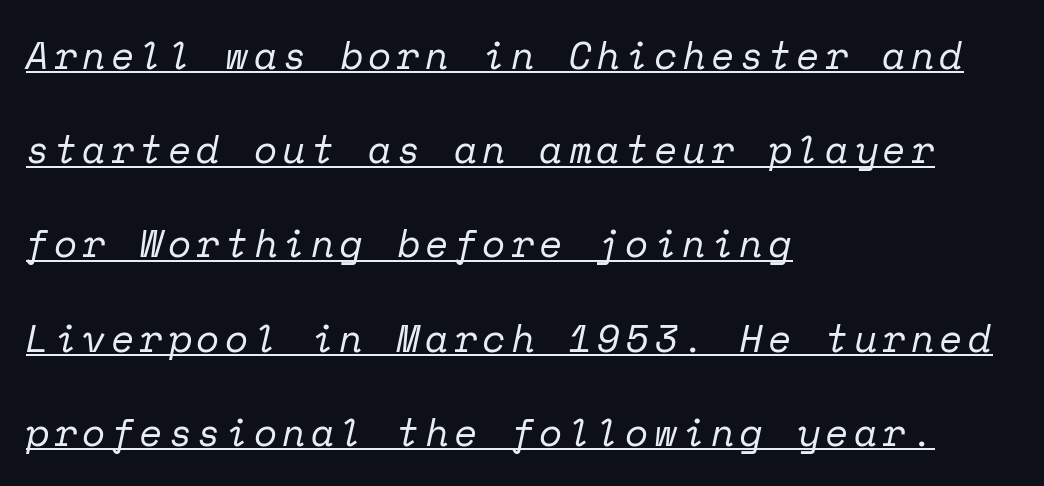
The image shows 38 px regular-weight serif type, italic (leaning right), monospaced; set left-aligned, loose line spacing (2.48x), underlined; low stroke contrast and a medium x-height.
